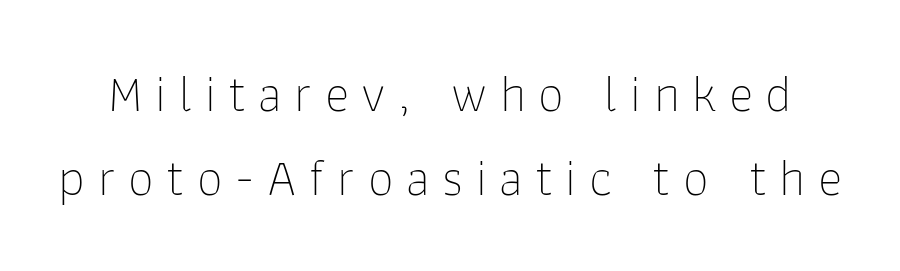
The image shows 52 px thin sans-serif type, upright; set normal line spacing (1.62x), unusually wide letter spacing (+0.24 em), not underlined; low stroke contrast and a medium x-height.
